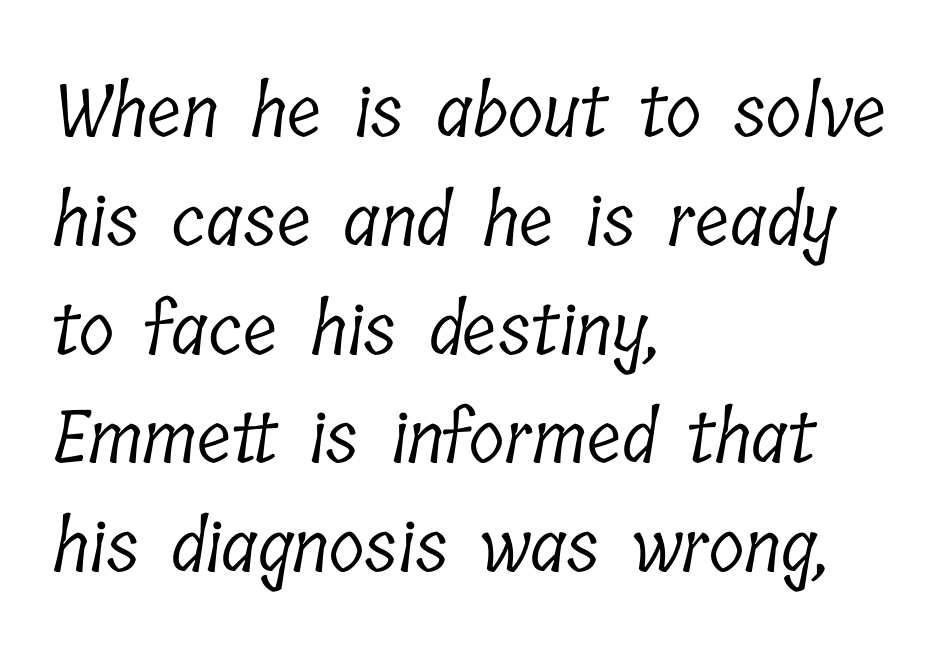
The image shows 73 px light, condensed serif type; set left-aligned, normal line spacing (1.49x), normal letter spacing, not underlined; low stroke contrast and a medium x-height.
